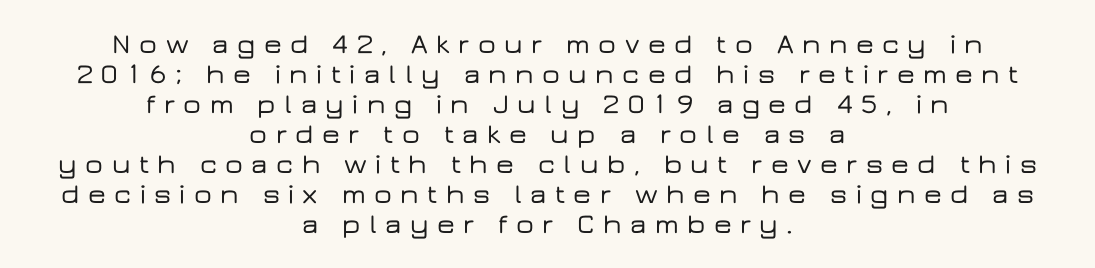
The image shows 28 px wide sans-serif type, upright; set centered, tight line spacing (1.07x), unusually wide letter spacing (+0.3 em), not underlined; low stroke contrast and a medium x-height.
